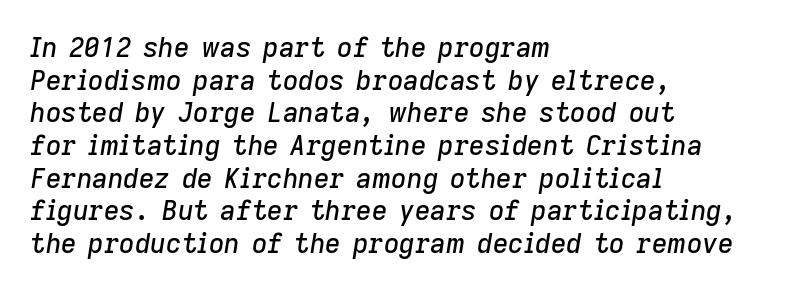
Q: Is the text italic (slanted)? A: Yes, it leans right by about 9 degrees.
Q: Is the text underlined? A: No.
Q: How is the paragraph aligned? A: Left-aligned.
Q: Is the spacing between letters normal or unusually wide? A: Normal.
